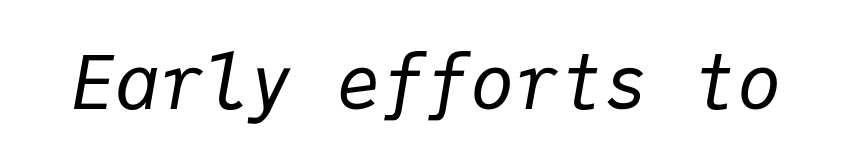
Unbolded letterforms with no extra heft. This sample has the even, mechanical cadence of fixed-width lettering. Slanted lettering throughout. The string is rendered with underlining switched off.
